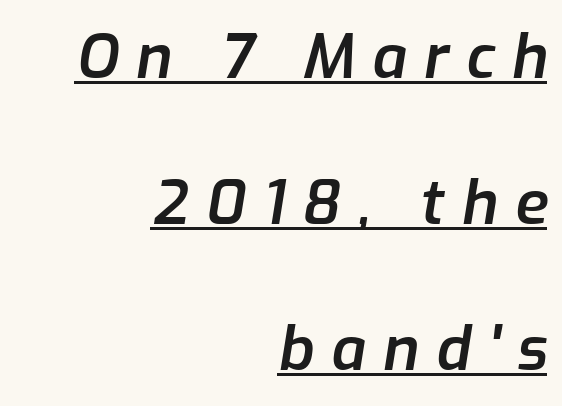
The image shows 61 px semibold type, italic (leaning right); set right-aligned, loose line spacing (2.39x), unusually wide letter spacing (+0.28 em), underlined; low stroke contrast and a medium x-height.
